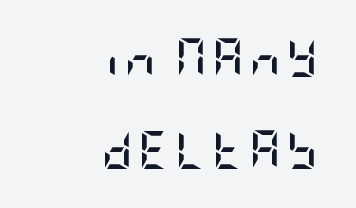
The image shows 38 px semibold, condensed sans-serif type, upright; set right-aligned, loose line spacing (2.41x), not underlined; low stroke contrast and a large x-height.
